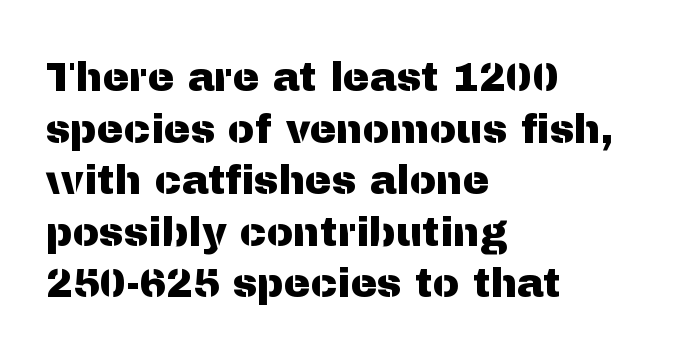
{"serif": "no", "italic": "no", "width": "normal", "stroke_contrast": "medium", "x_height": "medium", "monospaced": "no", "underline": "no", "align": "left", "line_spacing": "normal", "line_spacing_ratio": 1.29, "letter_spacing": "normal", "letter_spacing_em": 0.0, "glyph_px": 40}
